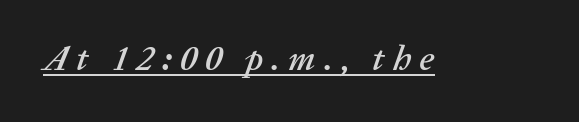
Q: Is the text italic (slanted)? A: Yes, it leans right by about 20 degrees.
Q: Is the text underlined? A: Yes.
Q: Is the spacing between letters normal or unusually wide? A: Unusually wide.
Q: Width (condensed, normal, or wide)? A: Normal.
Q: Stroke contrast? A: Low.
Q: x-height? A: Medium.
Q: Monospaced? A: No.
